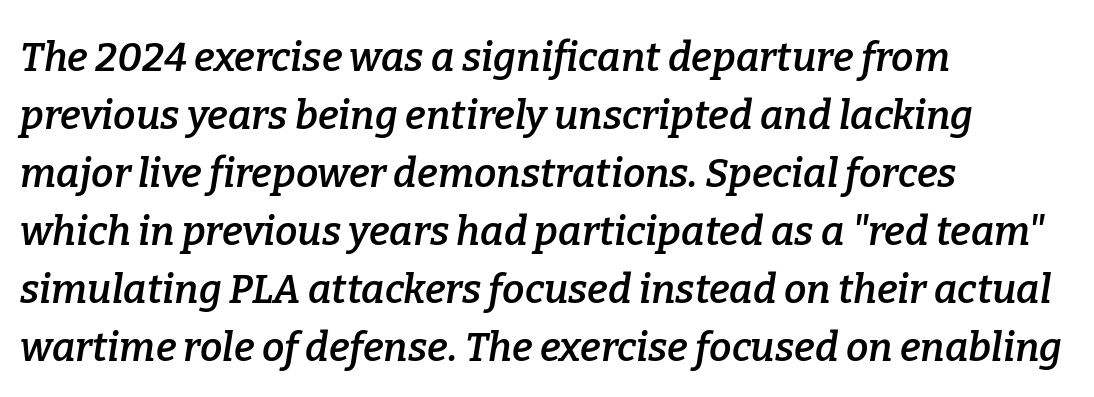
The image shows 40 px semibold serif type, italic (leaning right); set left-aligned, normal line spacing (1.45x), normal letter spacing, not underlined; low stroke contrast and a medium x-height.
